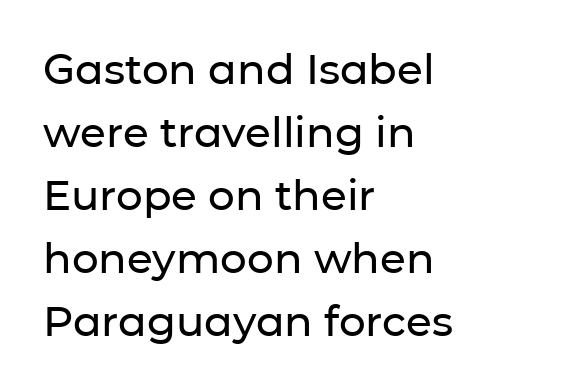
The image shows 42 px sans-serif type, upright; set left-aligned, normal line spacing (1.5x), normal letter spacing, not underlined; low stroke contrast and a medium x-height.
